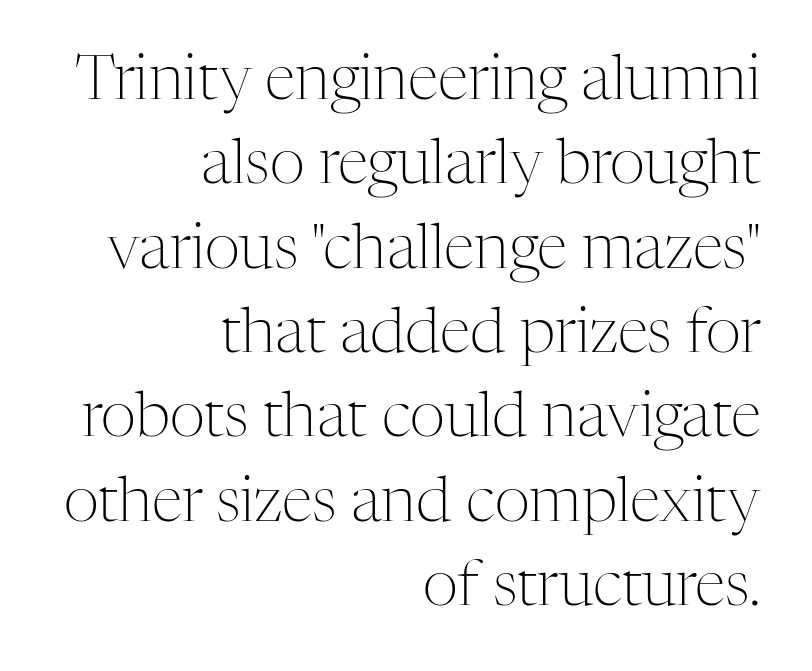
The image shows 62 px light serif type, upright; set right-aligned, normal line spacing (1.36x), normal letter spacing, not underlined; medium stroke contrast and a medium x-height.
